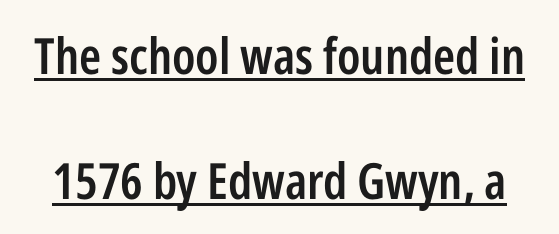
Q: Is the text bold? A: Semi-bold.
Q: Is the text italic (slanted)? A: No, it is upright.
Q: Is the typeface a serif or a sans-serif typeface? A: Sans-serif.
Q: Is the text underlined? A: Yes.
Q: Is the spacing between letters normal or unusually wide? A: Normal.
Q: Is the spacing between lines tight, normal or loose? A: Loose.
Q: Width (condensed, normal, or wide)? A: Condensed.
Q: Stroke contrast? A: Low.
Q: x-height? A: Medium.
Q: Monospaced? A: No.
